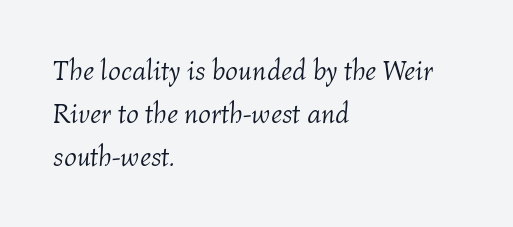
The image shows 28 px light type, italic (leaning right); set left-aligned, normal line spacing (1.53x), normal letter spacing, not underlined; medium stroke contrast and a medium x-height.
